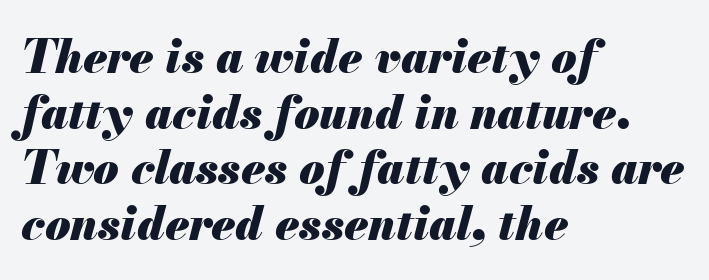
The face used here is rendered with its standard letterfit. The passage shown leans; its letterforms are oblique. These lines are set flush left with a ragged right edge. These words are printed bold, with thick strokes throughout.
